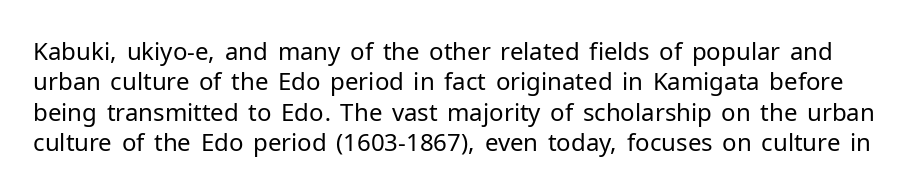
This is the regular roman posture of the typeface. Tracking value appears to be zero — textbook default spacing. Evenly set lines give the paragraph a standard silhouette. This reads as an unemphasized weight, regular at the heaviest. The area under the type is left untouched.
